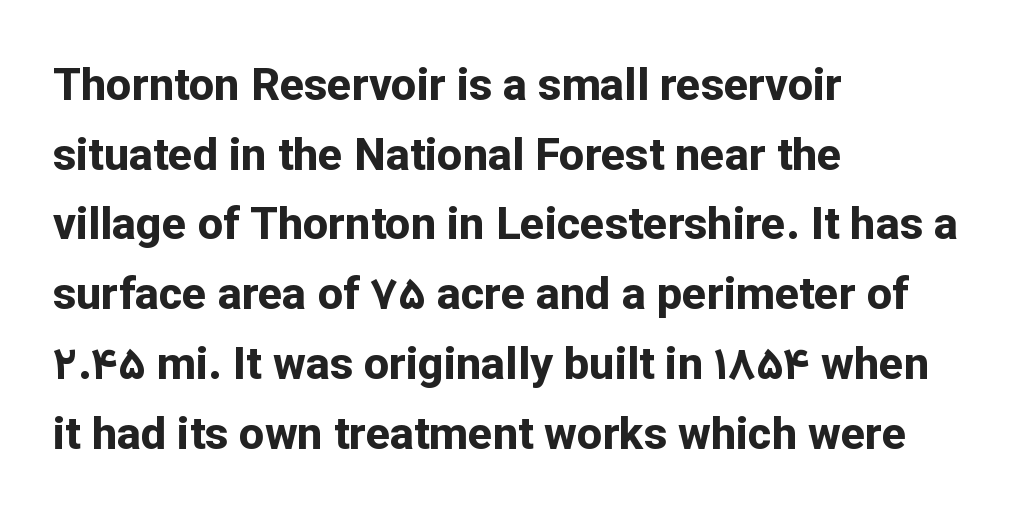
The foot of each line stays bare and open. Horizontal bands of white between lines are of average thickness. Each line starts at the same left margin while the right side varies. Designer's note — italics off, roman on. Observe the absence of serifs on each vertical stroke in this sample.
